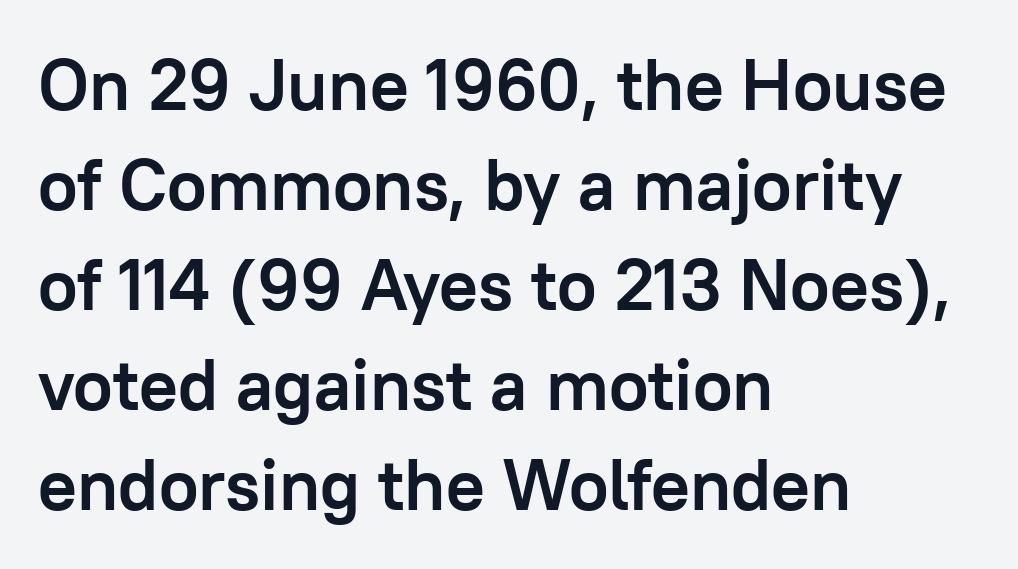
These words are printed bold, with thick strokes throughout. Unlike italic type, these characters show no tilt at all. Here the designer chose a conventional face with non-uniform glyph widths. The type is set solid horizontally, with unmodified tracking. Type without underlining. Caption: multi-line text, flush left, ragged right.
